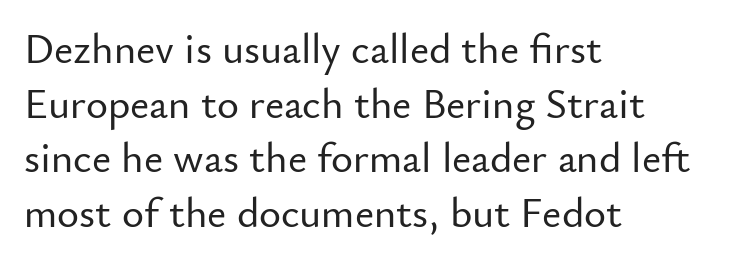
The image shows 42 px sans-serif type, upright; set left-aligned, normal line spacing (1.3x), normal letter spacing, not underlined; low stroke contrast and a small x-height.
